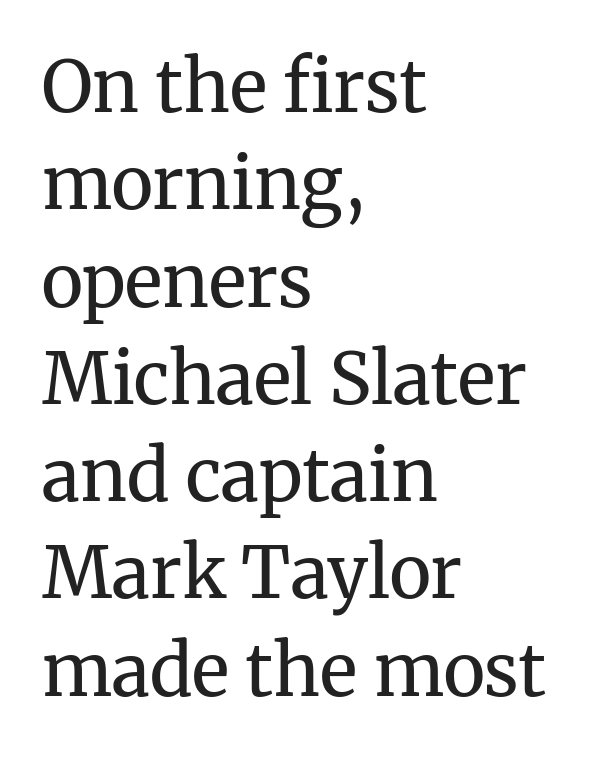
Q: Is the text bold? A: No.
Q: Is the text italic (slanted)? A: No, it is upright.
Q: Is the typeface a serif or a sans-serif typeface? A: Serif.
Q: Is the text underlined? A: No.
Q: How is the paragraph aligned? A: Left-aligned.
Q: Is the spacing between letters normal or unusually wide? A: Normal.
Q: Is the spacing between lines tight, normal or loose? A: Normal.
Q: Width (condensed, normal, or wide)? A: Normal.
Q: Stroke contrast? A: Medium.
Q: x-height? A: Medium.
Q: Monospaced? A: No.
